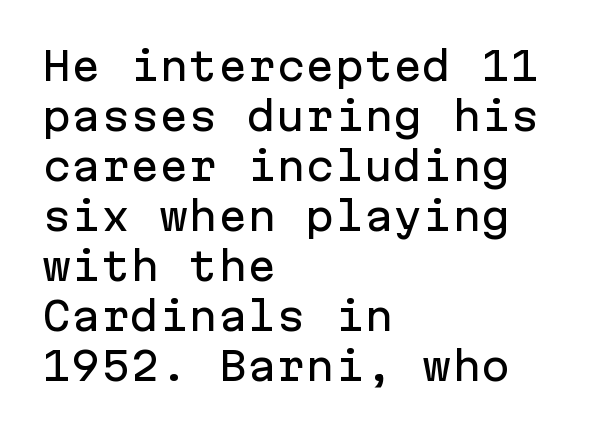
Observe the absence of serifs on each vertical stroke in this sample. A clean baseline with only descenders dipping below it. In terms of posture, this sample is upright. Is the block centered? No — it sits flush against the left margin. If you measured baseline to baseline, you'd find a middling distance. Inter-character spacing is left at the font's built-in metrics.
